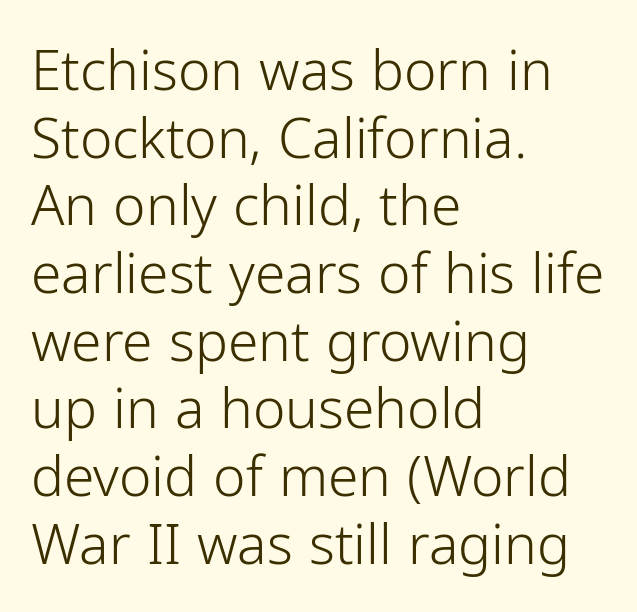
The image shows 55 px light sans-serif type, upright; set left-aligned, line spacing 1.23x, normal letter spacing, not underlined; low stroke contrast and a medium x-height.
